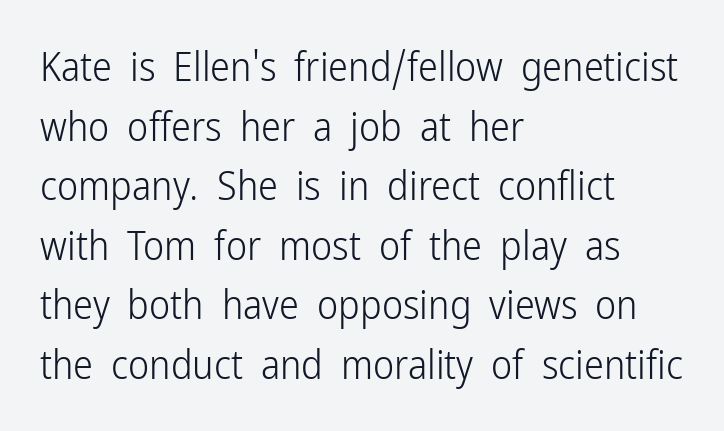
The image shows 40 px light, condensed sans-serif type, upright; set left-aligned, normal line spacing (1.49x), normal letter spacing, not underlined; low stroke contrast and a medium x-height.
